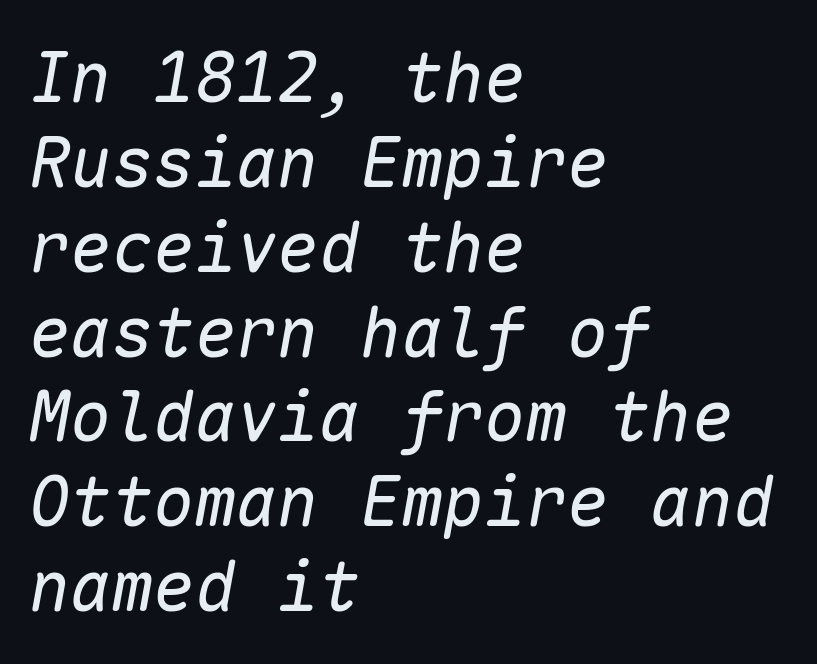
{"italic": "yes", "lean": "right", "slant_degrees": 10, "bold": "no", "weight": "regular", "width": "normal", "stroke_contrast": "low", "x_height": "medium", "monospaced": "yes", "underline": "no", "align": "left", "line_spacing_ratio": 1.23, "letter_spacing": "normal", "letter_spacing_em": 0.0, "glyph_px": 69}
